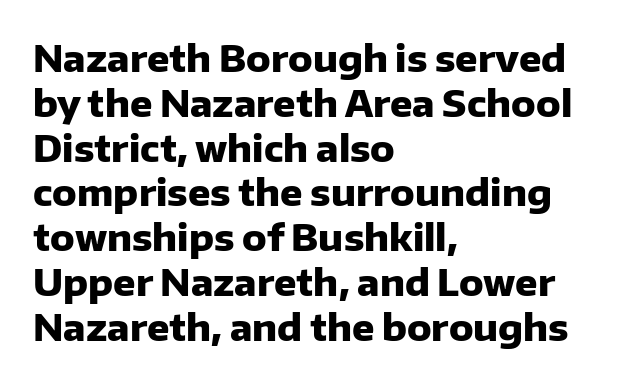
{"serif": "no", "italic": "no", "bold": "yes", "weight": "heavy", "width": "normal", "stroke_contrast": "low", "x_height": "medium", "monospaced": "no", "underline": "no", "align": "left", "line_spacing_ratio": 1.21, "letter_spacing": "normal", "letter_spacing_em": 0.0, "glyph_px": 37}
